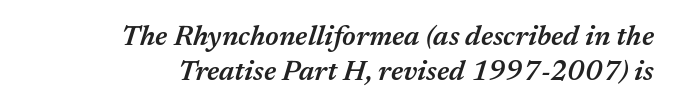
Clear beneath every line of the passage. These lines stack with their right ends in a neat column. Students, note that the glyphs here touch the page at normal intervals. Looks like regular typesetting: each glyph gets only the width it needs. There's an unmistakable incline to the writing here. These lines carry some extra weight — a demibold, not a full bold.
